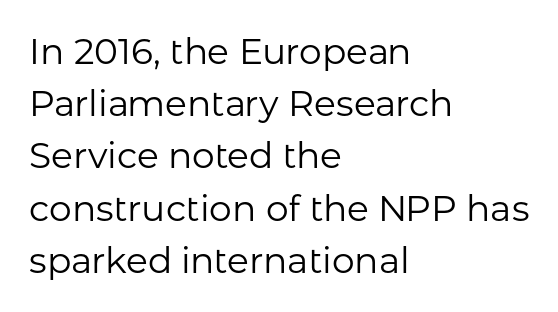
Q: Is the text bold? A: No.
Q: Is the text italic (slanted)? A: No, it is upright.
Q: Is the typeface a serif or a sans-serif typeface? A: Sans-serif.
Q: Is the text underlined? A: No.
Q: How is the paragraph aligned? A: Left-aligned.
Q: Is the spacing between letters normal or unusually wide? A: Normal.
Q: Is the spacing between lines tight, normal or loose? A: Normal.
Q: Width (condensed, normal, or wide)? A: Normal.
Q: Stroke contrast? A: Low.
Q: x-height? A: Medium.
Q: Monospaced? A: No.
